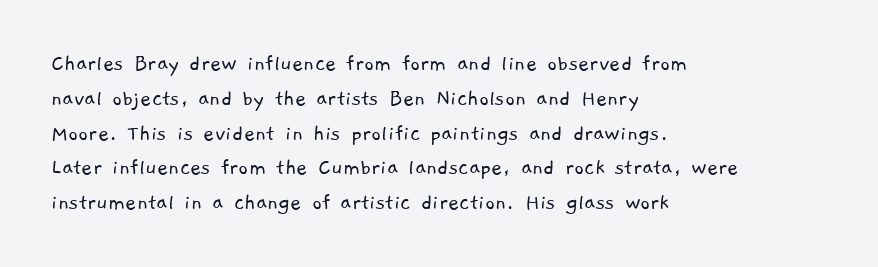
Q: Is the text bold? A: No.
Q: Is the text underlined? A: No.
Q: How is the paragraph aligned? A: Left-aligned.
Q: Is the spacing between letters normal or unusually wide? A: Normal.
Q: Is the spacing between lines tight, normal or loose? A: Normal.
